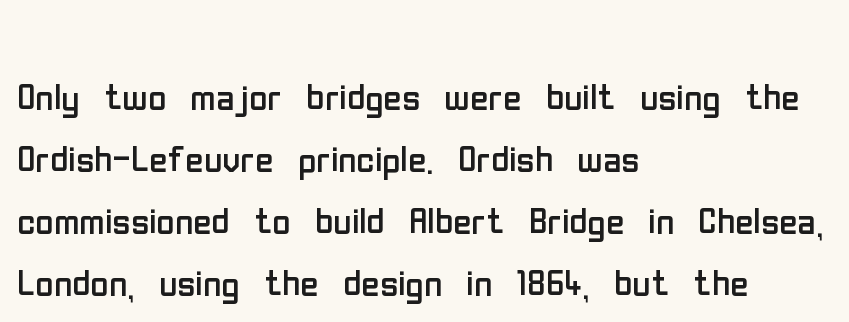
Only glyphs here, with clear space below each row. Honestly, the letter spacing is just normal — you wouldn't notice it. The compositor pushed each line to the left boundary. Italic: no, the glyphs are upright roman. Is this a fixed-width face? No — the glyphs have proportional, varying widths.
